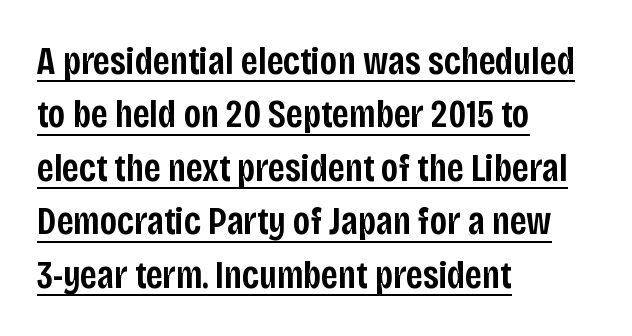
Q: Is the text bold? A: Semi-bold.
Q: Is the text italic (slanted)? A: No, it is upright.
Q: Is the typeface a serif or a sans-serif typeface? A: Sans-serif.
Q: Is the text underlined? A: Yes.
Q: How is the paragraph aligned? A: Left-aligned.
Q: Is the spacing between letters normal or unusually wide? A: Normal.
Q: Is the spacing between lines tight, normal or loose? A: Normal.
Q: Width (condensed, normal, or wide)? A: Condensed.
Q: Stroke contrast? A: Low.
Q: x-height? A: Large.
Q: Monospaced? A: No.
